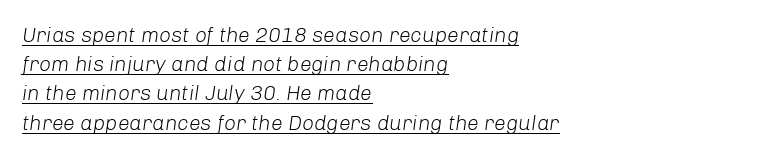
{"italic": "yes", "lean": "right", "slant_degrees": 8, "bold": "no", "underline": "yes", "align": "left", "line_spacing": "normal", "line_spacing_ratio": 1.39, "letter_spacing": "normal", "letter_spacing_em": 0.0, "glyph_px": 21}
